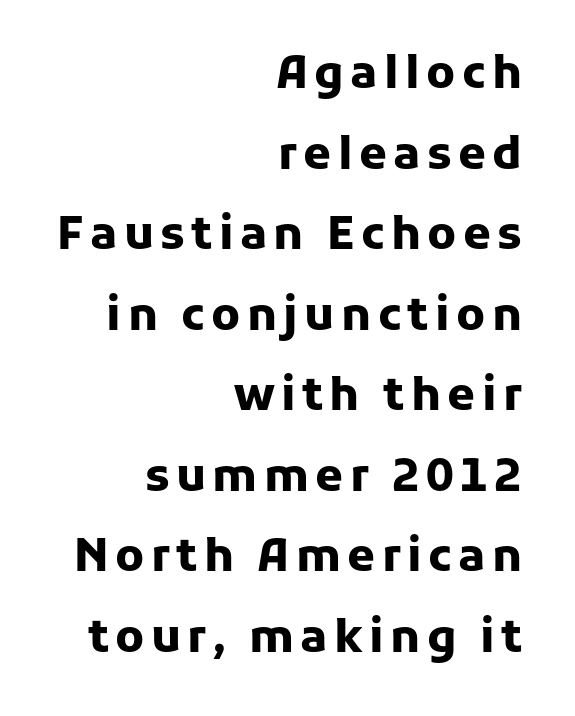
The image shows 45 px heavy sans-serif type, upright; set right-aligned, line spacing 1.79x, not underlined; low stroke contrast and a medium x-height.
